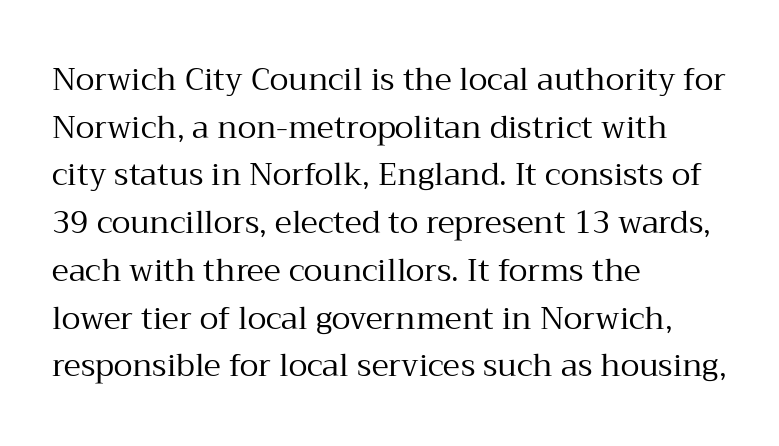
Q: Is the text bold? A: No.
Q: Is the text italic (slanted)? A: No, it is upright.
Q: Is the typeface a serif or a sans-serif typeface? A: Serif.
Q: Is the text underlined? A: No.
Q: How is the paragraph aligned? A: Left-aligned.
Q: Is the spacing between letters normal or unusually wide? A: Normal.
Q: Is the spacing between lines tight, normal or loose? A: Normal.
Q: Width (condensed, normal, or wide)? A: Normal.
Q: Stroke contrast? A: Medium.
Q: x-height? A: Medium.
Q: Monospaced? A: No.
